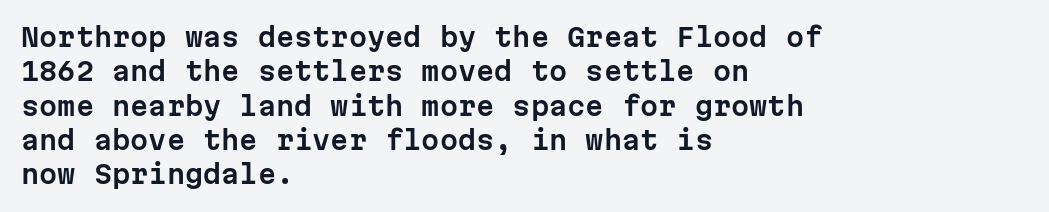
The image shows 26 px text type, upright; set left-aligned, normal line spacing (1.32x), normal letter spacing, not underlined.
